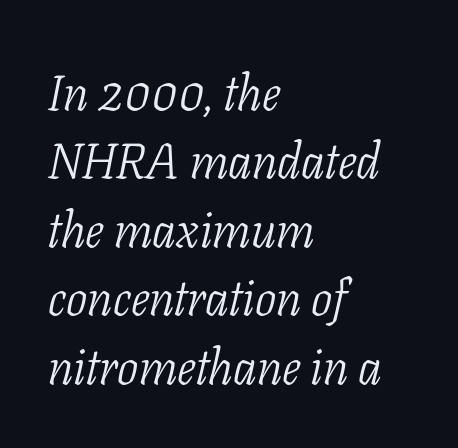
Q: Is the text bold? A: No.
Q: Is the text italic (slanted)? A: Yes, it leans right by about 11 degrees.
Q: Is the typeface a serif or a sans-serif typeface? A: Serif.
Q: Is the text underlined? A: No.
Q: How is the paragraph aligned? A: Left-aligned.
Q: Is the spacing between letters normal or unusually wide? A: Normal.
Q: Is the spacing between lines tight, normal or loose? A: Normal.
Q: Width (condensed, normal, or wide)? A: Condensed.
Q: Stroke contrast? A: Low.
Q: x-height? A: Medium.
Q: Monospaced? A: No.
